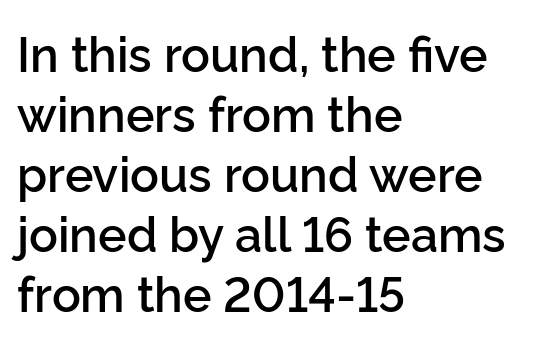
{"serif": "no", "italic": "no", "bold": "semi", "weight": "semibold", "width": "normal", "stroke_contrast": "low", "x_height": "medium", "monospaced": "no", "underline": "no", "align": "left", "line_spacing": "normal", "line_spacing_ratio": 1.25, "letter_spacing": "normal", "letter_spacing_em": 0.0, "glyph_px": 48}
